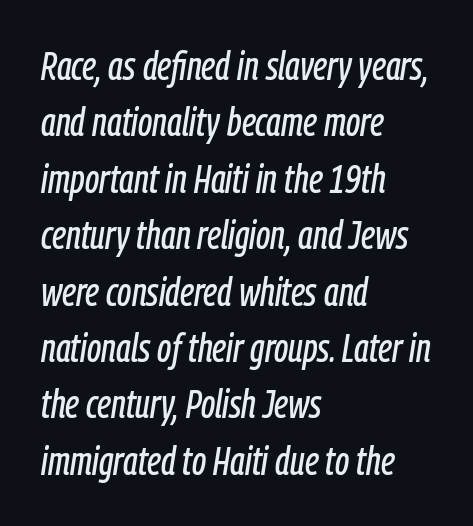
Q: Is the text italic (slanted)? A: Yes, it leans right by about 9 degrees.
Q: Is the text underlined? A: No.
Q: How is the paragraph aligned? A: Left-aligned.
Q: Is the spacing between letters normal or unusually wide? A: Normal.
Q: Is the spacing between lines tight, normal or loose? A: Normal.
Q: Width (condensed, normal, or wide)? A: Condensed.
Q: Stroke contrast? A: Low.
Q: x-height? A: Medium.
Q: Monospaced? A: No.
